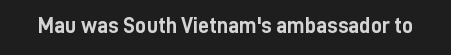
{"italic": "no", "bold": "yes", "underline": "no", "letter_spacing": "normal", "letter_spacing_em": 0.0, "glyph_px": 22}
